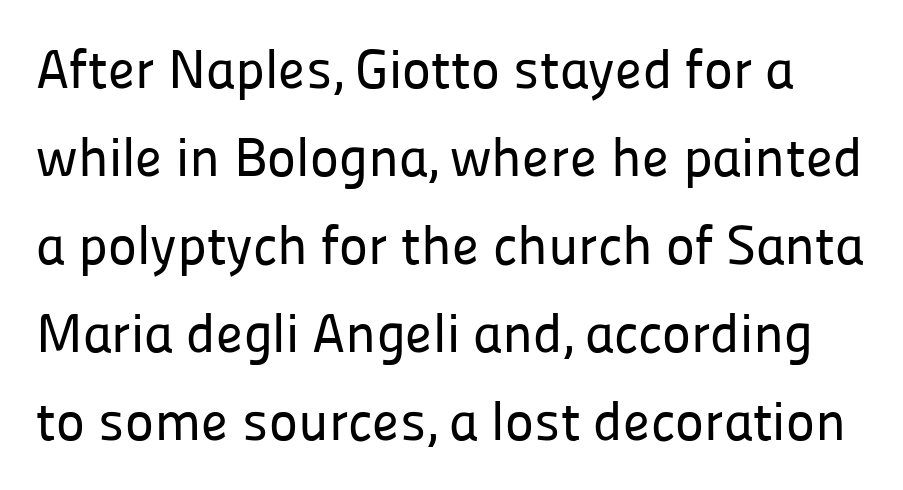
Are there feet on the stems? There aren't — it's a sans. Proportional: the letters do not fall into vertical columns. In terms of leading, this rendering sits right in the middle. You can tell it's not italic because the verticals are truly vertical. No extra tracking has been applied to these lines. Each row of text sits above clean, open space.
